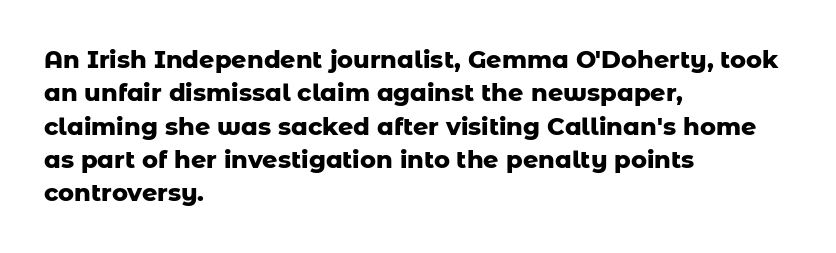
The image shows 24 px bold type, upright; set left-aligned, normal line spacing (1.39x), normal letter spacing, not underlined.
